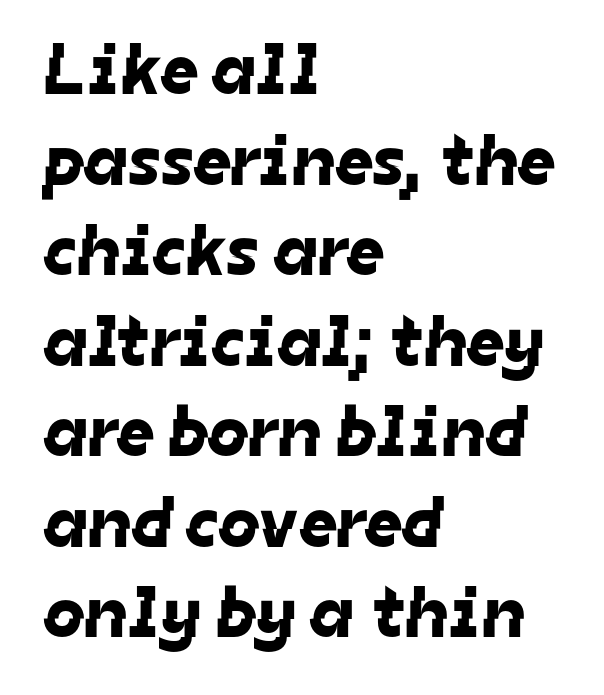
The image shows 73 px sans-serif type; set left-aligned, line spacing 1.24x, normal letter spacing, not underlined; low stroke contrast and a medium x-height.
